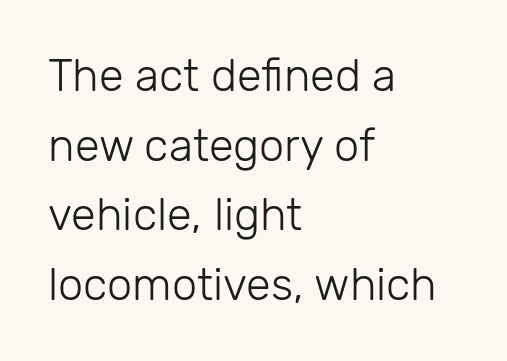
Q: Is the text bold? A: No.
Q: Is the text italic (slanted)? A: No, it is upright.
Q: Is the typeface a serif or a sans-serif typeface? A: Sans-serif.
Q: Is the text underlined? A: No.
Q: How is the paragraph aligned? A: Left-aligned.
Q: Is the spacing between letters normal or unusually wide? A: Normal.
Q: Is the spacing between lines tight, normal or loose? A: Normal.
Q: Width (condensed, normal, or wide)? A: Normal.
Q: Stroke contrast? A: Low.
Q: x-height? A: Medium.
Q: Monospaced? A: No.
